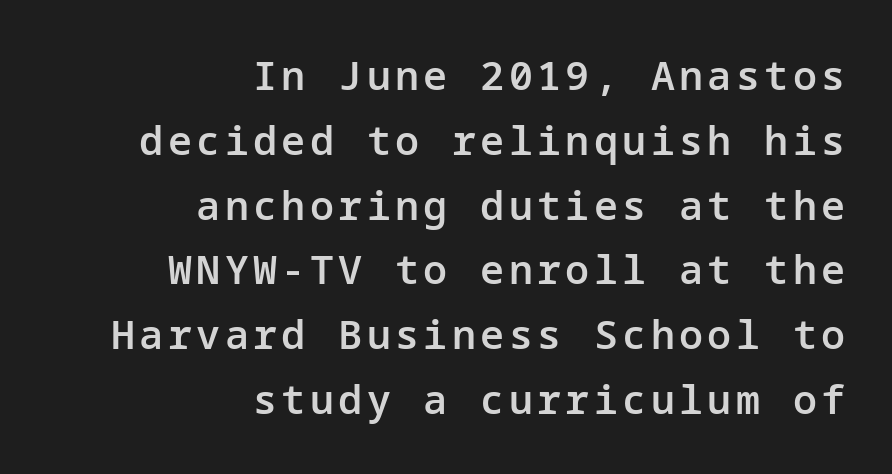
The image shows 40 px semibold sans-serif type, upright; set right-aligned, normal line spacing (1.62x), not underlined; low stroke contrast and a medium x-height.
